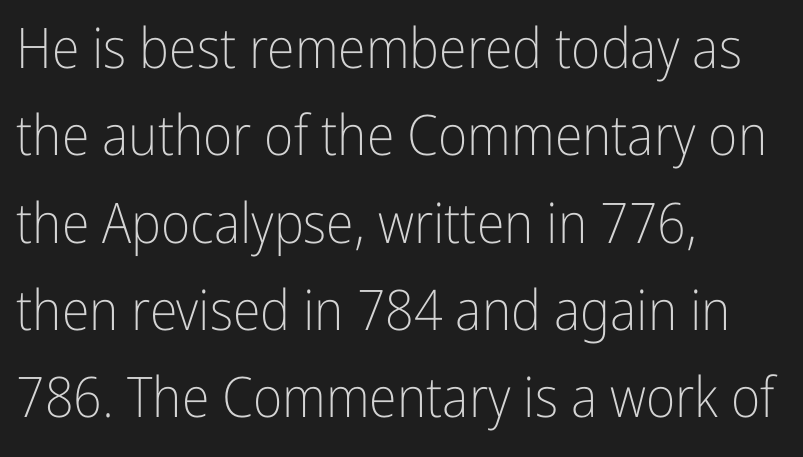
Baseline-to-baseline distance is the conventional proportion of letter height. Typeset ragged right — the left edge is the straight one. Ink coverage per letter is moderate at most. The rendering shows plain stroke endings on the letterforms — a sans-serif design. No word sits above an underline.
